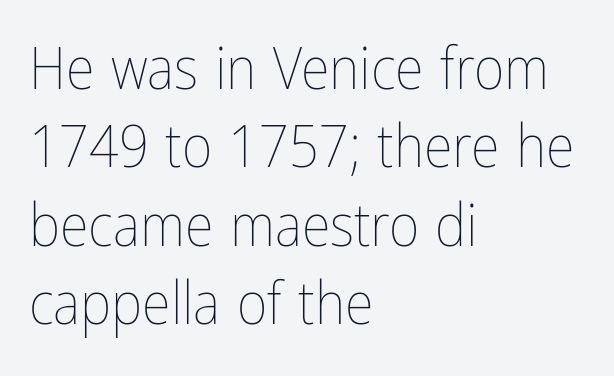
Beneath every word, the page is bare. Spacing verdict: proportional, widths tailored to each character. Does extra space separate the letters? No, they use regular spacing. Posture: vertical. The ragged edge is on the right, which tells us the setting is flush left. If you measured baseline to baseline, you'd find a middling distance.
